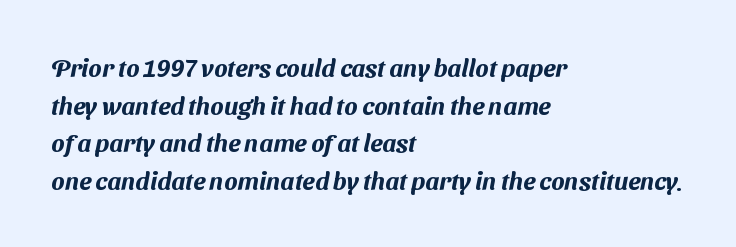
{"underline": "no", "align": "left", "line_spacing": "normal", "line_spacing_ratio": 1.51, "letter_spacing": "normal", "letter_spacing_em": 0.0, "glyph_px": 25}
